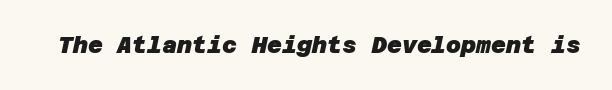
Q: Is the text bold? A: Yes.
Q: Is the text underlined? A: No.
Q: Is the spacing between letters normal or unusually wide? A: Normal.
